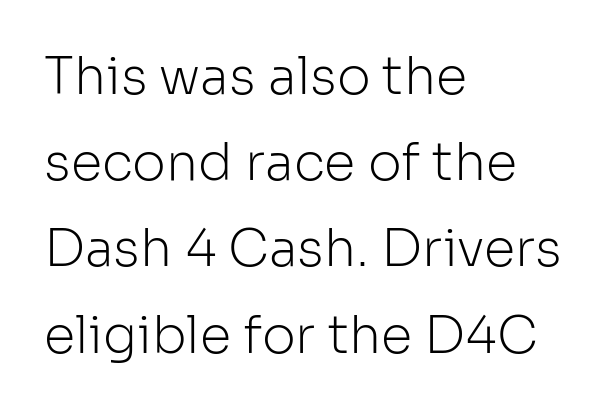
Q: Is the text bold? A: No.
Q: Is the text italic (slanted)? A: No, it is upright.
Q: Is the typeface a serif or a sans-serif typeface? A: Sans-serif.
Q: Is the text underlined? A: No.
Q: How is the paragraph aligned? A: Left-aligned.
Q: Is the spacing between letters normal or unusually wide? A: Normal.
Q: Is the spacing between lines tight, normal or loose? A: Normal.
Q: Width (condensed, normal, or wide)? A: Normal.
Q: Stroke contrast? A: Low.
Q: x-height? A: Medium.
Q: Monospaced? A: No.
